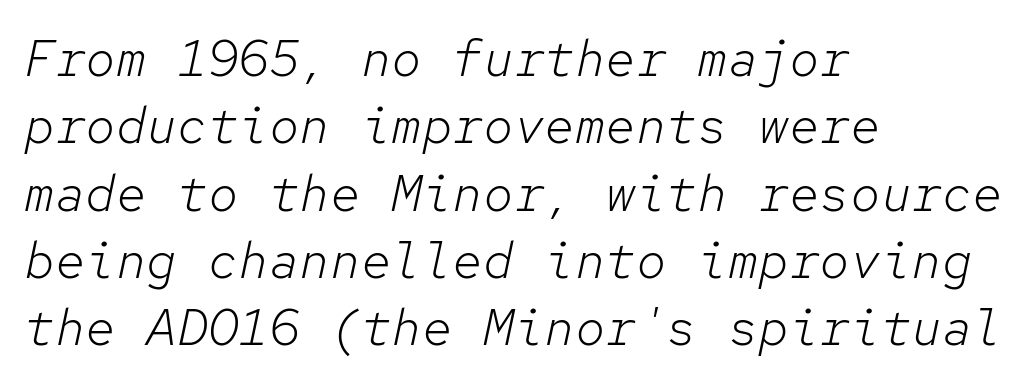
The image shows 51 px light type, italic (leaning right), monospaced; set left-aligned, normal line spacing (1.32x), normal letter spacing, not underlined; low stroke contrast and a medium x-height.
